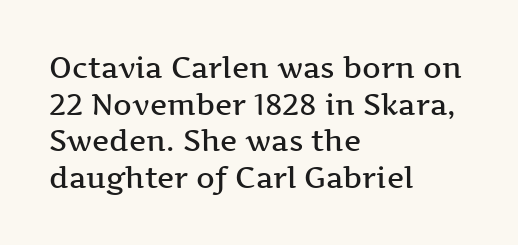
These lines sit exactly where default settings would place them. Varying glyph widths throughout — classic text-font behaviour. Type without underlining. Posture: upright roman.
